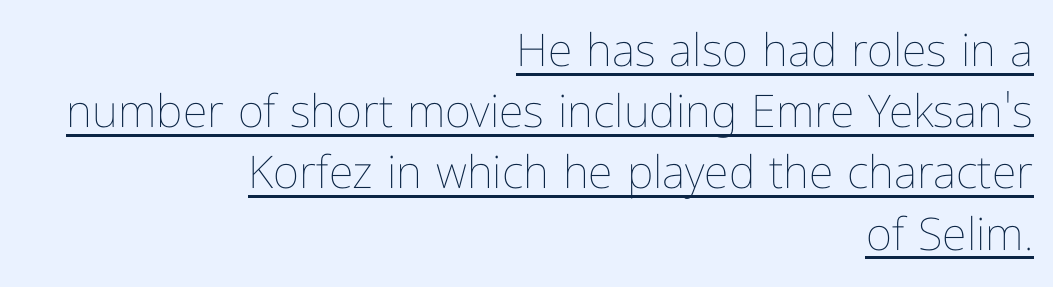
{"italic": "no", "bold": "no", "weight": "thin", "width": "condensed", "stroke_contrast": "low", "x_height": "medium", "monospaced": "no", "underline": "yes", "align": "right", "line_spacing": "normal", "line_spacing_ratio": 1.36, "letter_spacing": "normal", "letter_spacing_em": 0.0, "glyph_px": 45}
